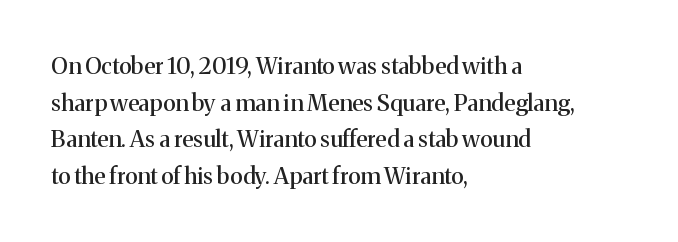
The image shows 23 px text type, upright; set left-aligned, normal line spacing (1.59x), normal letter spacing, not underlined.
